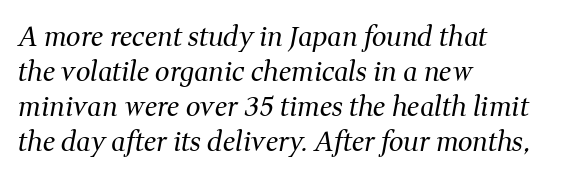
{"italic": "yes", "lean": "right", "slant_degrees": 11, "bold": "no", "underline": "no", "align": "left", "line_spacing": "normal", "line_spacing_ratio": 1.35, "letter_spacing": "normal", "letter_spacing_em": 0.0, "glyph_px": 26}
